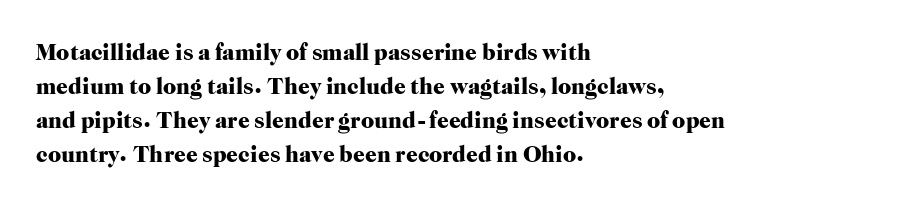
The image shows 23 px bold type, upright; set left-aligned, normal line spacing (1.48x), normal letter spacing, not underlined.
